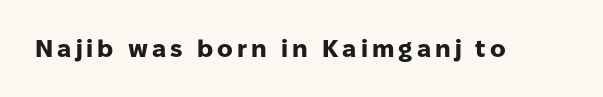
Q: Is the text bold? A: Yes.
Q: Is the text italic (slanted)? A: No, it is upright.
Q: Is the text underlined? A: No.
